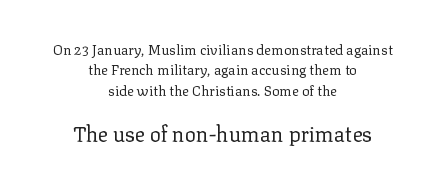
The gap between lines stays unmarked. Evenly set lines give the paragraph a standard silhouette. If you drew a line through each stem, it would be perfectly vertical. Weight: regular or lighter. The letters in the lower block stand taller than those in the block above.
